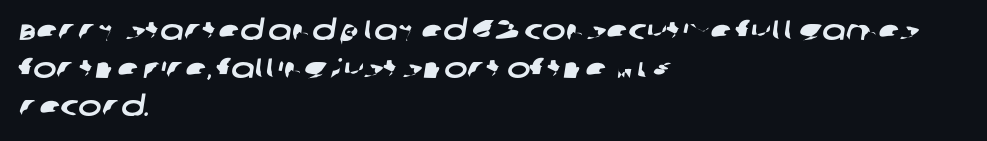
{"serif": "no", "width": "wide", "stroke_contrast": "low", "x_height": "large", "monospaced": "no", "underline": "no", "align": "left", "line_spacing": "normal", "line_spacing_ratio": 1.35, "letter_spacing": "normal", "letter_spacing_em": 0.0, "glyph_px": 28}
